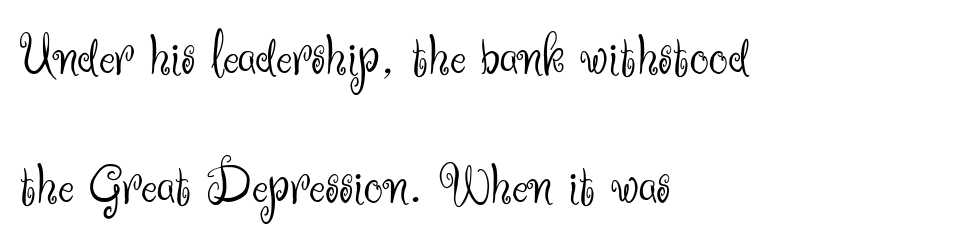
The image shows 61 px light sans-serif type, upright; set left-aligned, loose line spacing (2.11x), normal letter spacing, not underlined; medium stroke contrast and a small x-height.
